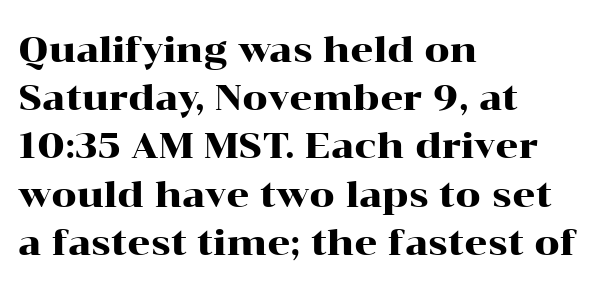
In terms of posture, this sample is upright. Plain, unruled lines of type. The face used here is seriffed, in the tradition of book romans. Proportional: the letters do not fall into vertical columns. Left-aligned paragraph, ragged on the right. The tracking reads as untouched default to a designer's eye.
